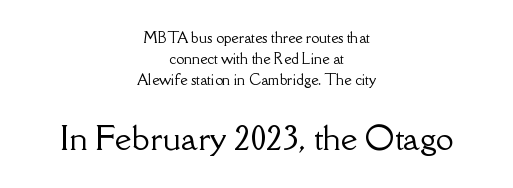
Q: Is the text italic (slanted)? A: No, it is upright.
Q: Is the typeface a serif or a sans-serif typeface? A: Serif.
Q: Is the text underlined? A: No.
Q: How is the paragraph aligned? A: Centered.
Q: Is the spacing between letters normal or unusually wide? A: Normal.
Q: Is the spacing between lines tight, normal or loose? A: Normal.
Q: Which block of text is set in a larger size, the first (top) or the second (bottom)? A: The second (bottom) one.
Q: Width (condensed, normal, or wide)? A: Normal.
Q: Stroke contrast? A: Low.
Q: x-height? A: Small.
Q: Monospaced? A: No.
